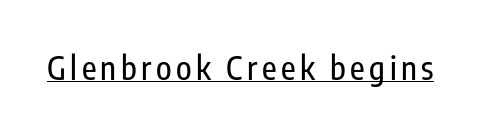
{"serif": "no", "italic": "no", "width": "condensed", "stroke_contrast": "low", "x_height": "medium", "monospaced": "no", "underline": "yes", "glyph_px": 32}
